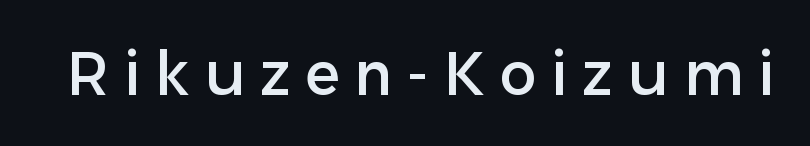
Unmarked baselines from the first word to the last. When letters stand straight like this, we call the style roman or upright. The letters are spread apart with noticeably loose tracking. The letters advance in unequal steps, a hallmark of proportional type. The passage shown is typeset with a sans-serif family.
